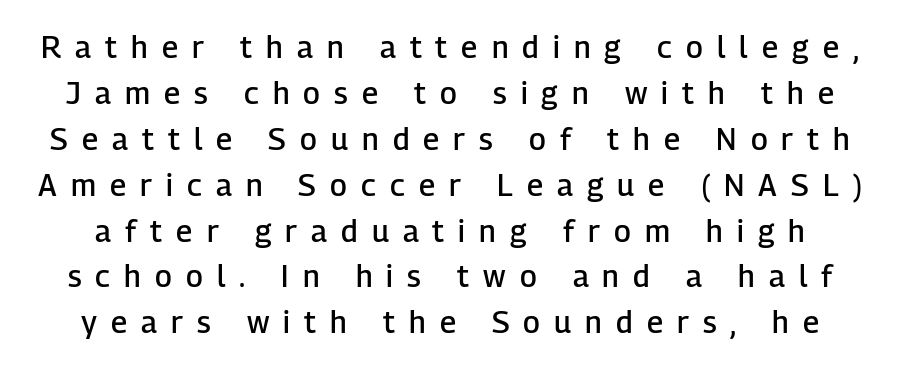
The image shows 30 px semibold sans-serif type, upright; set normal line spacing (1.53x), unusually wide letter spacing (+0.47 em), not underlined; low stroke contrast and a medium x-height.
